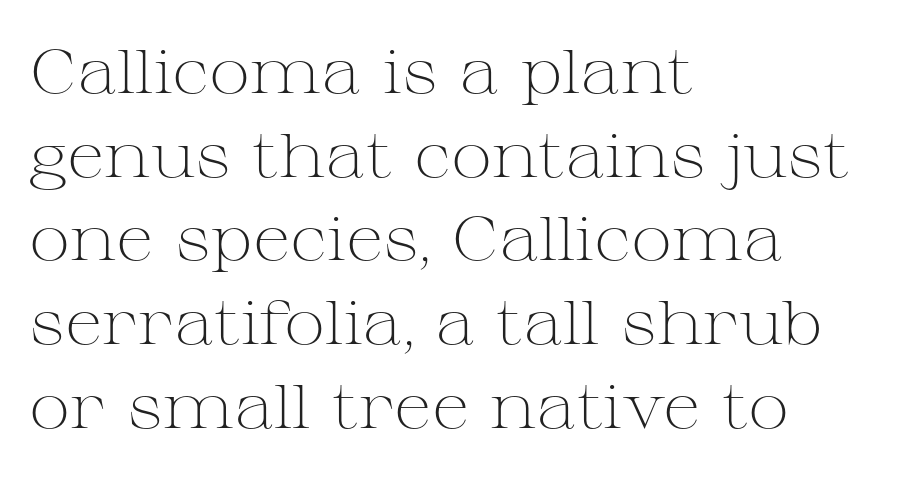
Short and long lines alike share a common starting point at left. These lines are composed in type with serifs. Regular leading. Unlike italic type, these characters show no tilt at all.
